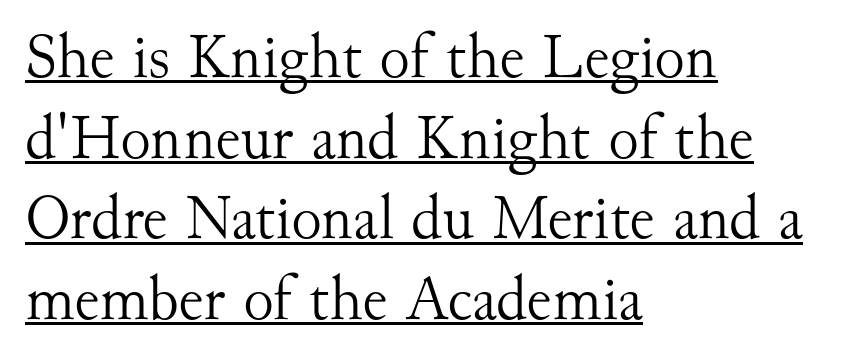
A serif font was chosen for this passage. Horizontally, the lines are justified to the leading edge only. Evenly set lines give the paragraph a standard silhouette. This sample has the flowing, uneven cadence of proportional lettering.
